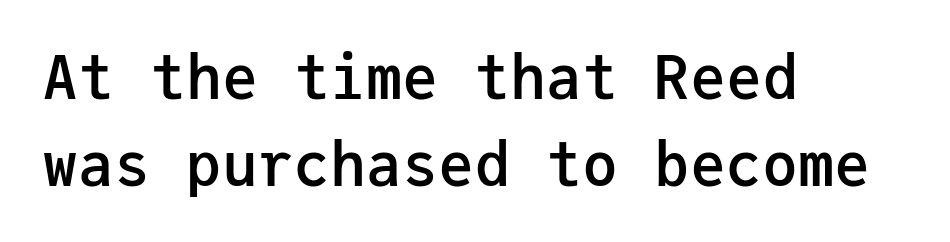
Q: Is the text bold? A: Semi-bold.
Q: Is the text italic (slanted)? A: No, it is upright.
Q: Is the typeface a serif or a sans-serif typeface? A: Sans-serif.
Q: Is the text underlined? A: No.
Q: How is the paragraph aligned? A: Left-aligned.
Q: Is the spacing between letters normal or unusually wide? A: Normal.
Q: Is the spacing between lines tight, normal or loose? A: Normal.
Q: Width (condensed, normal, or wide)? A: Normal.
Q: Stroke contrast? A: Low.
Q: x-height? A: Medium.
Q: Monospaced? A: Yes.
